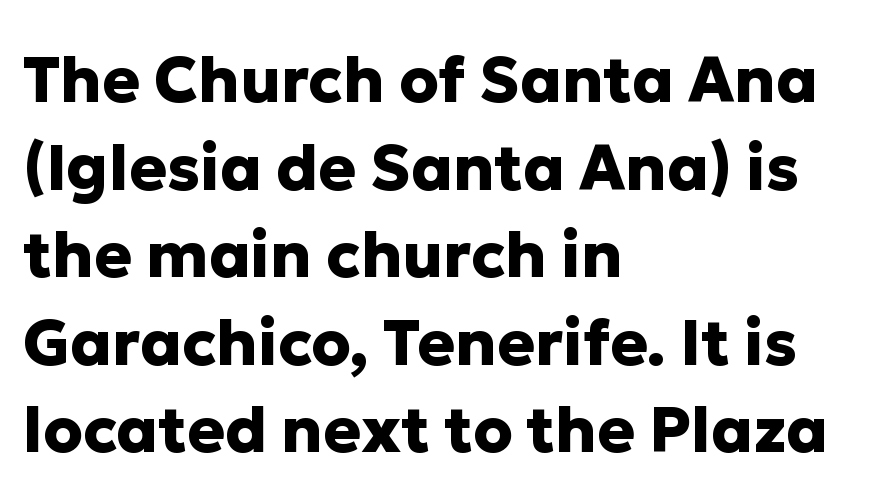
Honestly, there is no underline to notice here at all. Italic: no, the glyphs are upright roman. Is there much room between lines? A standard amount, neither cramped nor airy. Typographically, this falls in the sans-serif category. Observe the ordinary spacing: letters are neighbours, not strangers. The passage shown is emphatically bold.
